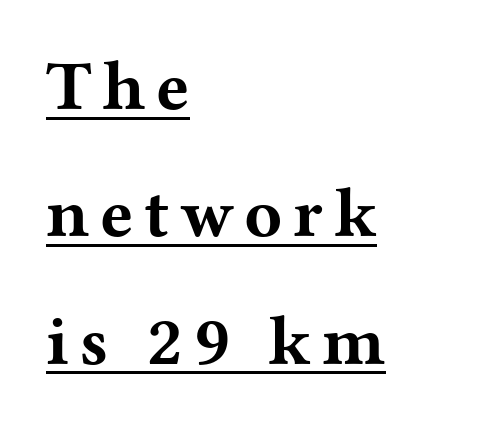
Q: Is the text bold? A: Yes.
Q: Is the text italic (slanted)? A: No, it is upright.
Q: Is the typeface a serif or a sans-serif typeface? A: Serif.
Q: Is the text underlined? A: Yes.
Q: How is the paragraph aligned? A: Left-aligned.
Q: Width (condensed, normal, or wide)? A: Wide.
Q: Stroke contrast? A: Medium.
Q: x-height? A: Medium.
Q: Monospaced? A: No.
